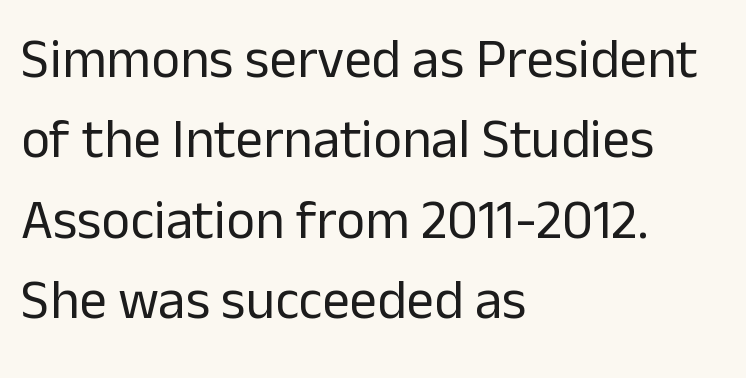
{"serif": "no", "italic": "no", "bold": "no", "weight": "regular", "width": "normal", "stroke_contrast": "low", "x_height": "medium", "monospaced": "no", "underline": "no", "align": "left", "line_spacing": "normal", "line_spacing_ratio": 1.46, "letter_spacing": "normal", "letter_spacing_em": 0.0, "glyph_px": 55}
